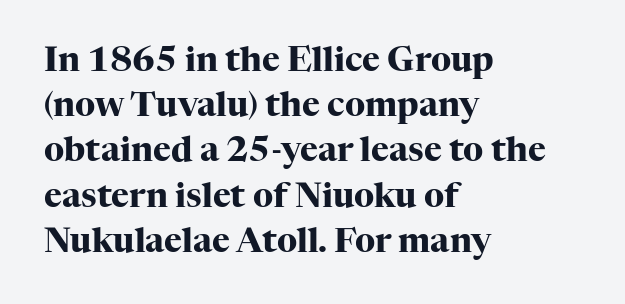
Q: Is the text bold? A: Yes.
Q: Is the text italic (slanted)? A: No, it is upright.
Q: Is the typeface a serif or a sans-serif typeface? A: Serif.
Q: Is the text underlined? A: No.
Q: How is the paragraph aligned? A: Left-aligned.
Q: Is the spacing between letters normal or unusually wide? A: Normal.
Q: Is the spacing between lines tight, normal or loose? A: Normal.
Q: Width (condensed, normal, or wide)? A: Normal.
Q: Stroke contrast? A: High.
Q: x-height? A: Medium.
Q: Monospaced? A: No.
